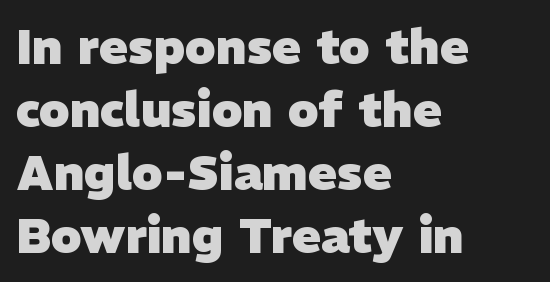
Q: Is the text bold? A: Yes.
Q: Is the typeface a serif or a sans-serif typeface? A: Sans-serif.
Q: Is the text underlined? A: No.
Q: How is the paragraph aligned? A: Left-aligned.
Q: Is the spacing between letters normal or unusually wide? A: Normal.
Q: Is the spacing between lines tight, normal or loose? A: Normal.
Q: Width (condensed, normal, or wide)? A: Normal.
Q: Stroke contrast? A: Low.
Q: x-height? A: Medium.
Q: Monospaced? A: No.
